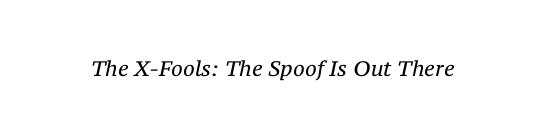
Each word holds together tightly as a unit, with standard inter-letter gaps. Style check: oblique. Lines of text with bare space underneath. Heaviness? Minimal to ordinary, like unemphasized prose.
